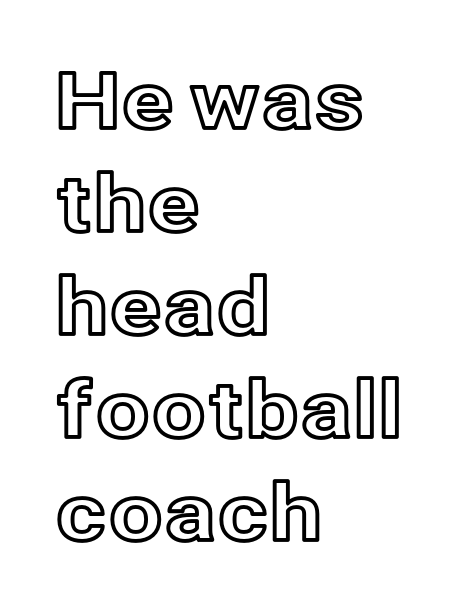
Q: Is the text italic (slanted)? A: No, it is upright.
Q: Is the text underlined? A: No.
Q: How is the paragraph aligned? A: Left-aligned.
Q: Is the spacing between letters normal or unusually wide? A: Normal.
Q: Is the spacing between lines tight, normal or loose? A: Normal.
Q: Width (condensed, normal, or wide)? A: Normal.
Q: x-height? A: Medium.
Q: Monospaced? A: No.
